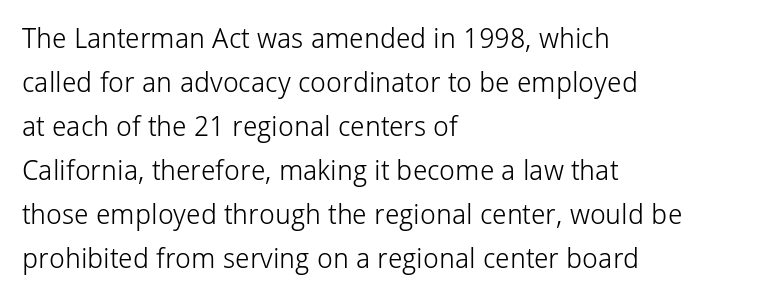
The image shows 28 px light sans-serif type, upright; set left-aligned, normal line spacing (1.57x), normal letter spacing, not underlined; low stroke contrast and a medium x-height.
